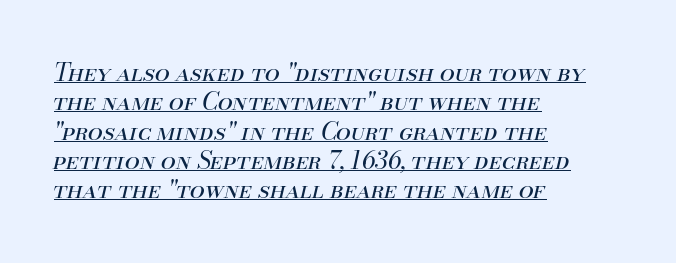
All the whitespace from short lines collects on the right. The letters look calm and open, with moderate or lighter stems. This is oblique type, the kind used for emphasis or titles. Compared with typical body copy, the letter spacing here is the same. The words here are underlined.
